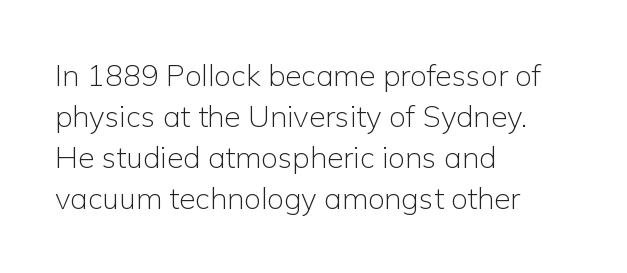
The rag falls on the right side of this text block. Words appear dense and cohesive because spacing is normal. The letters advance in unequal steps, a hallmark of proportional type. On a weight scale, this lands at 450 or below.
